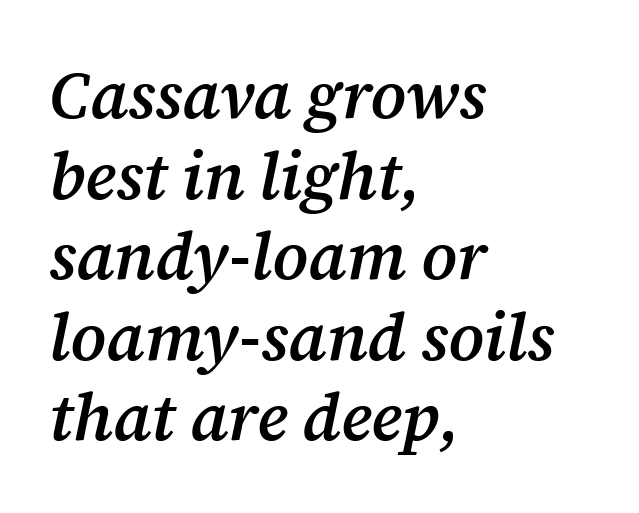
{"serif": "yes", "italic": "yes", "lean": "right", "slant_degrees": 12, "bold": "semi", "weight": "semibold", "width": "normal", "stroke_contrast": "medium", "x_height": "medium", "monospaced": "no", "underline": "no", "align": "left", "line_spacing_ratio": 1.22, "letter_spacing": "normal", "letter_spacing_em": 0.0, "glyph_px": 66}
